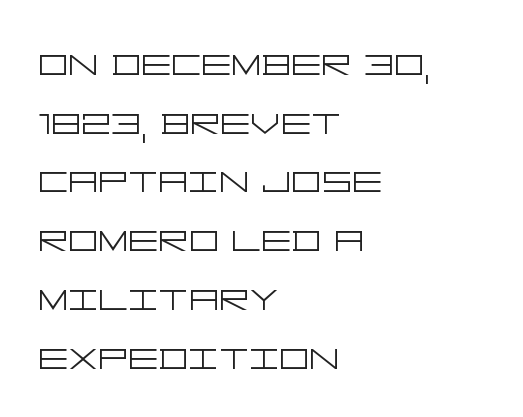
Does the copy run flush right? No — it runs flush left. The passage shown has conventional tracking throughout. These lines were composed using upright roman letters. Summary of weight: not heavy and not bold. Regarding leading, the lines here are spaced in the standard way.
